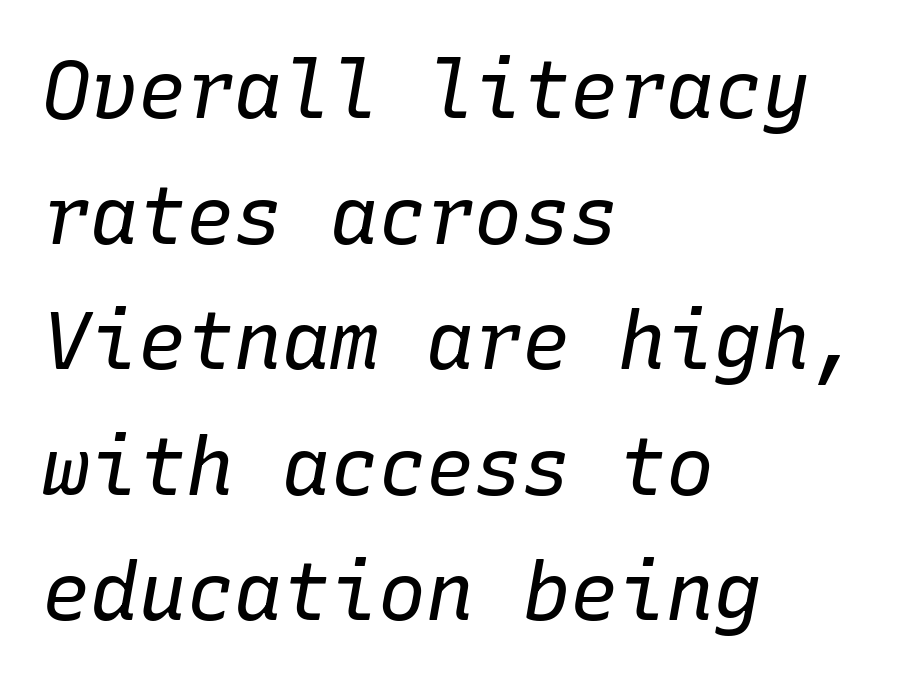
{"italic": "yes", "lean": "right", "slant_degrees": 10, "bold": "no", "weight": "regular", "width": "normal", "stroke_contrast": "low", "x_height": "medium", "monospaced": "yes", "underline": "no", "align": "left", "line_spacing": "normal", "line_spacing_ratio": 1.57, "letter_spacing": "normal", "letter_spacing_em": 0.0, "glyph_px": 80}
